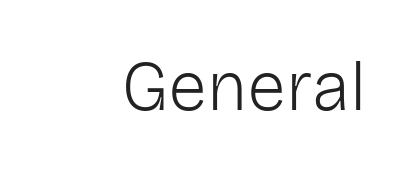
The image shows 70 px light sans-serif type, upright; set normal letter spacing, not underlined; low stroke contrast and a medium x-height.
